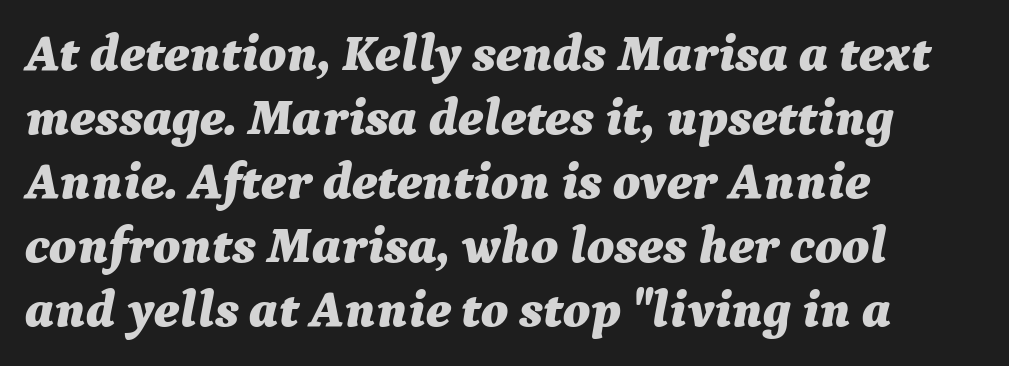
The image shows 52 px bold type, italic (leaning right); set left-aligned, line spacing 1.23x, normal letter spacing, not underlined; medium stroke contrast and a medium x-height.
